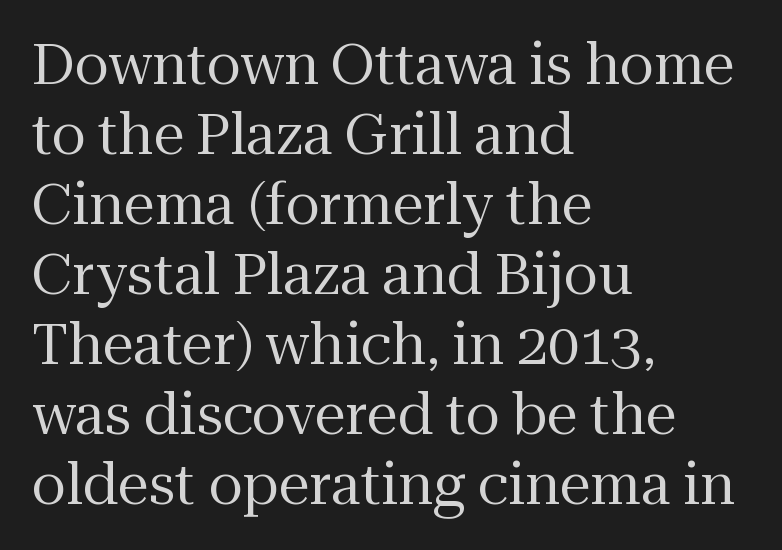
{"serif": "yes", "italic": "no", "bold": "no", "weight": "regular", "width": "normal", "stroke_contrast": "medium", "x_height": "medium", "monospaced": "no", "underline": "no", "align": "left", "line_spacing": "normal", "line_spacing_ratio": 1.25, "letter_spacing": "normal", "letter_spacing_em": 0.0, "glyph_px": 56}
